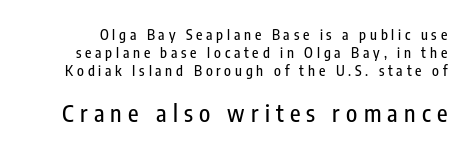
The image shows 23 px text type, upright; set normal line spacing (1.29x), unusually wide letter spacing (+0.27 em), not underlined; the second (bottom) block is 1.64x larger.
